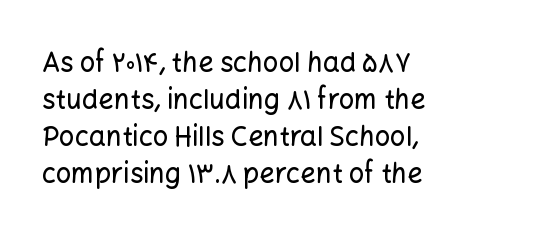
The image shows 27 px text type, upright; set left-aligned, normal line spacing (1.37x), normal letter spacing, not underlined.
